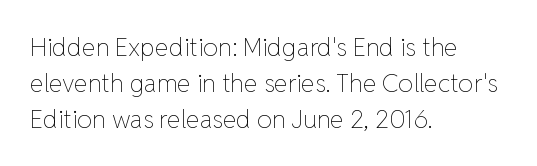
Q: Is the text bold? A: No.
Q: Is the text italic (slanted)? A: No, it is upright.
Q: Is the text underlined? A: No.
Q: How is the paragraph aligned? A: Left-aligned.
Q: Is the spacing between letters normal or unusually wide? A: Normal.
Q: Is the spacing between lines tight, normal or loose? A: Normal.
